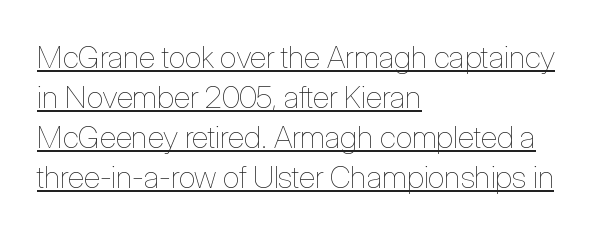
{"italic": "no", "bold": "no", "weight": "thin", "width": "condensed", "stroke_contrast": "low", "x_height": "medium", "monospaced": "no", "underline": "yes", "align": "left", "line_spacing": "normal", "line_spacing_ratio": 1.29, "letter_spacing": "normal", "letter_spacing_em": 0.0, "glyph_px": 31}
